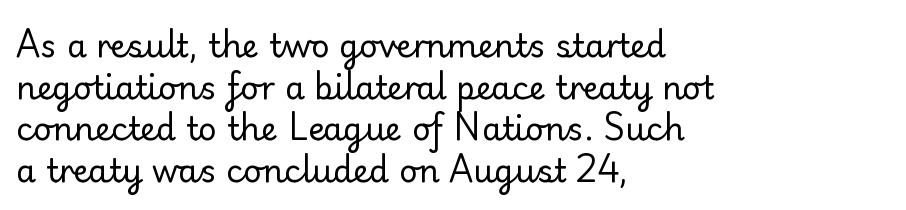
{"serif": "no", "italic": "no", "bold": "no", "weight": "regular", "width": "normal", "stroke_contrast": "low", "x_height": "small", "monospaced": "no", "underline": "no", "align": "left", "line_spacing": "normal", "line_spacing_ratio": 1.3, "letter_spacing": "normal", "letter_spacing_em": 0.0, "glyph_px": 32}
